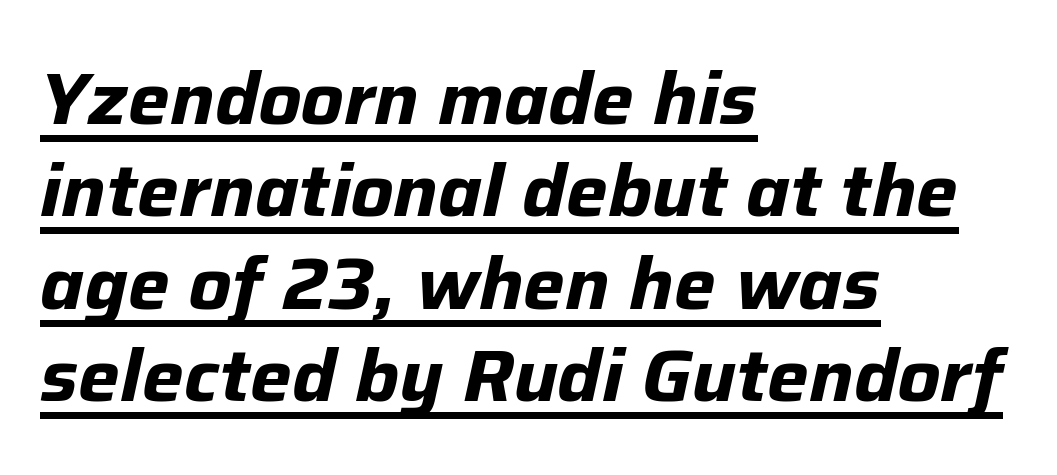
The image shows 74 px bold type, italic (leaning right); set left-aligned, normal line spacing (1.25x), normal letter spacing, underlined; low stroke contrast and a medium x-height.
